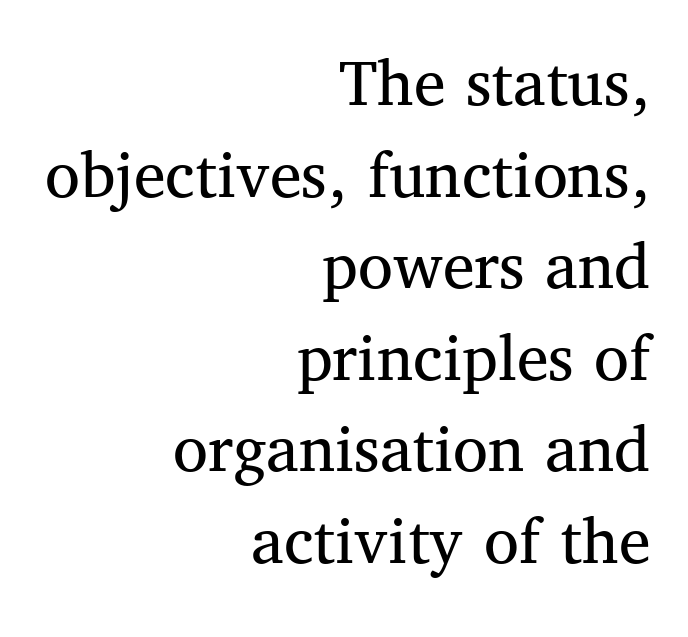
The image shows 71 px regular-weight serif type, upright; set right-aligned, normal line spacing (1.29x), normal letter spacing, not underlined; medium stroke contrast and a medium x-height.
